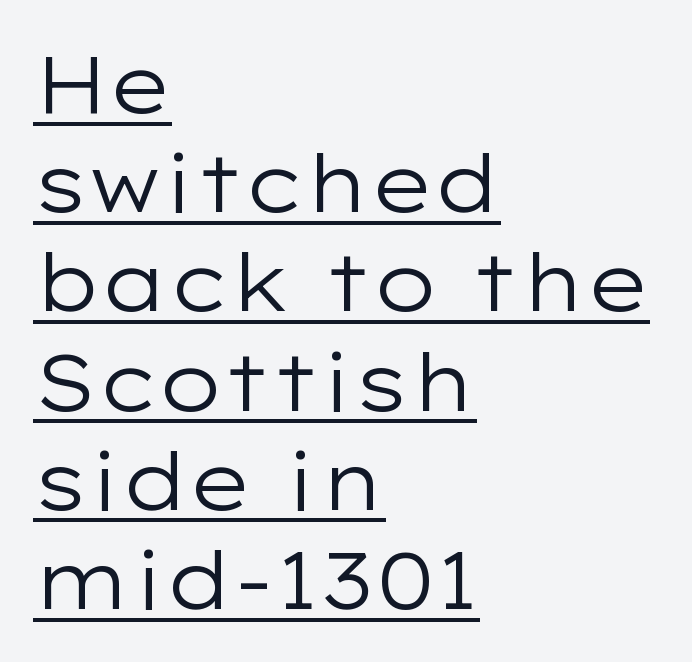
Q: Is the text bold? A: No.
Q: Is the text italic (slanted)? A: No, it is upright.
Q: Is the typeface a serif or a sans-serif typeface? A: Sans-serif.
Q: Is the text underlined? A: Yes.
Q: How is the paragraph aligned? A: Left-aligned.
Q: Is the spacing between letters normal or unusually wide? A: Normal.
Q: Width (condensed, normal, or wide)? A: Wide.
Q: Stroke contrast? A: Low.
Q: x-height? A: Medium.
Q: Monospaced? A: No.
